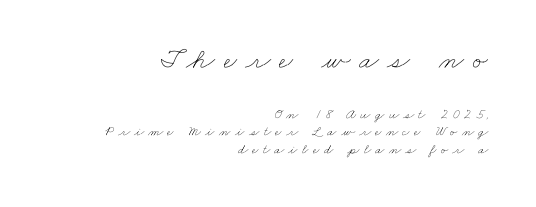
The image shows 29 px thin, wide type; set right-aligned, normal line spacing (1.26x), unusually wide letter spacing (+0.3 em), not underlined; the first (top) block is 2.07x larger; low stroke contrast and a small x-height.
